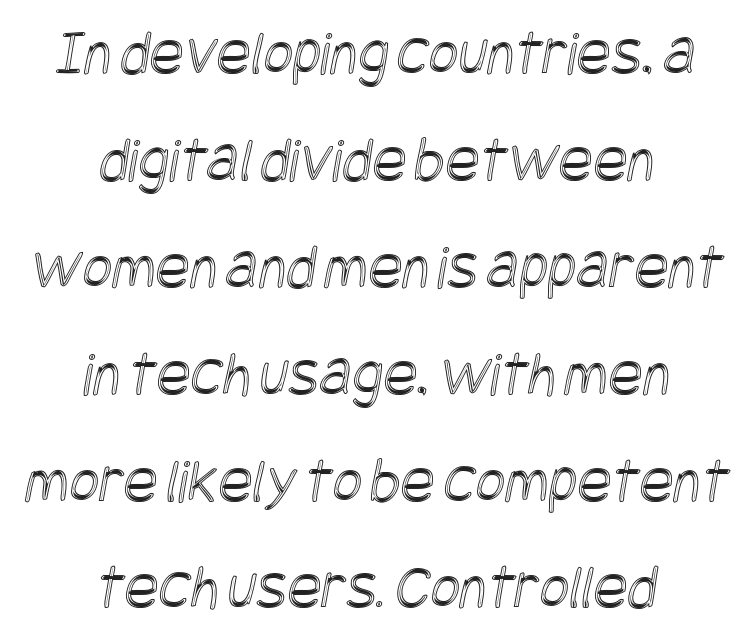
The image shows 64 px condensed type; set centered, normal line spacing (1.67x), normal letter spacing, not underlined; a large x-height.
